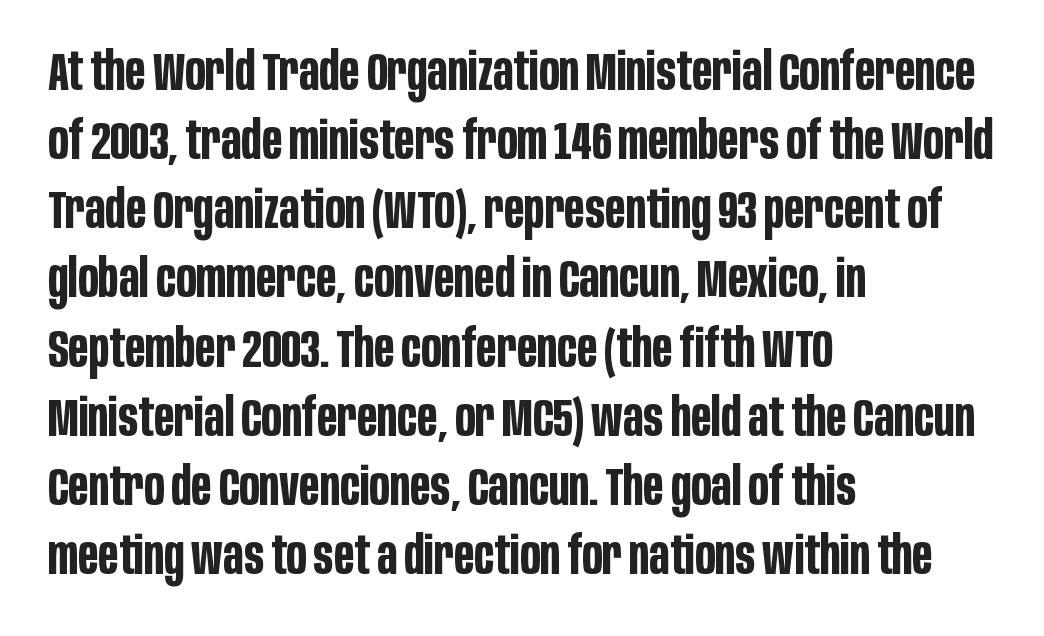
{"serif": "no", "italic": "no", "bold": "yes", "weight": "bold", "width": "condensed", "stroke_contrast": "low", "x_height": "large", "monospaced": "no", "underline": "no", "align": "left", "line_spacing": "normal", "line_spacing_ratio": 1.33, "letter_spacing": "normal", "letter_spacing_em": 0.0, "glyph_px": 52}
